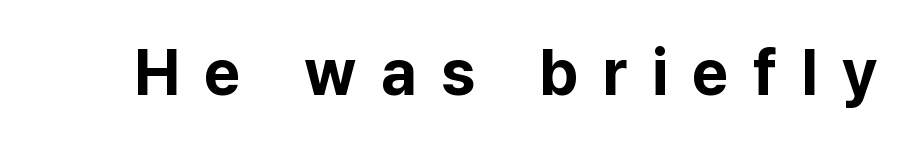
The text was rendered using a sans face with plain stroke endings. These lines are rendered in a variable-pitch font. Plenty of ink on the page — the face is bold. You could only call the tracking loose — the letters float apart.
